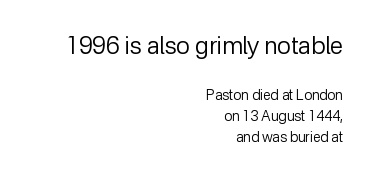
Q: Is the text bold? A: No.
Q: Is the text italic (slanted)? A: No, it is upright.
Q: Is the text underlined? A: No.
Q: How is the paragraph aligned? A: Right-aligned.
Q: Is the spacing between letters normal or unusually wide? A: Normal.
Q: Is the spacing between lines tight, normal or loose? A: Normal.
Q: Which block of text is set in a larger size, the first (top) or the second (bottom)? A: The first (top) one.
